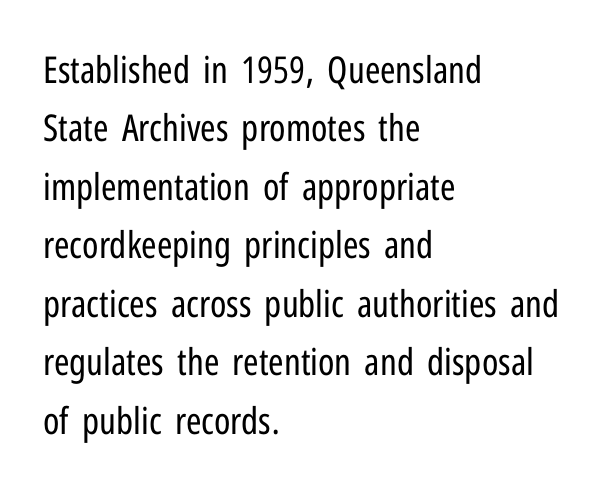
Each word holds together tightly as a unit, with standard inter-letter gaps. Bare-footed words on every line. Posture: vertical. Varying glyph widths throughout — classic text-font behaviour. Regarding serifs, this sample does without them. All the whitespace from short lines collects on the right.
